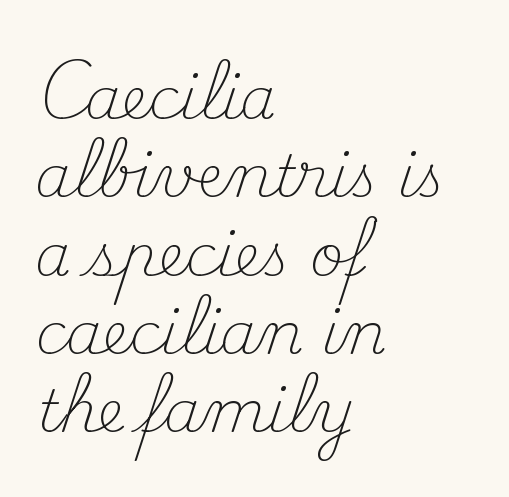
The image shows 58 px light serif type; set left-aligned, normal line spacing (1.35x), normal letter spacing, not underlined; medium stroke contrast and a small x-height.
